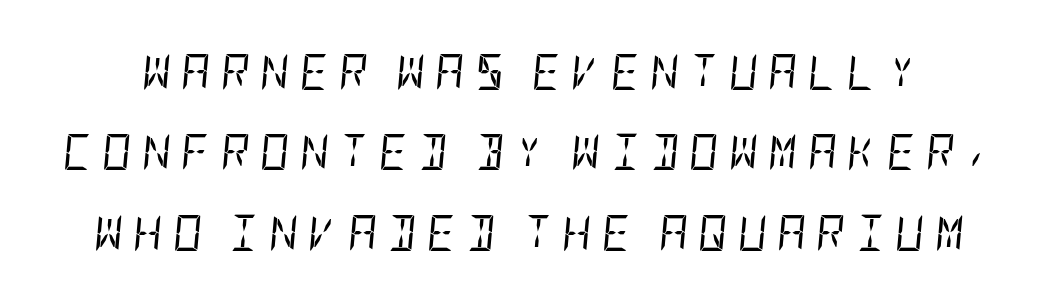
The image shows 36 px regular-weight, condensed type, italic (leaning right); set loose line spacing (2.23x), unusually wide letter spacing (+0.28 em), not underlined; low stroke contrast and a large x-height.
